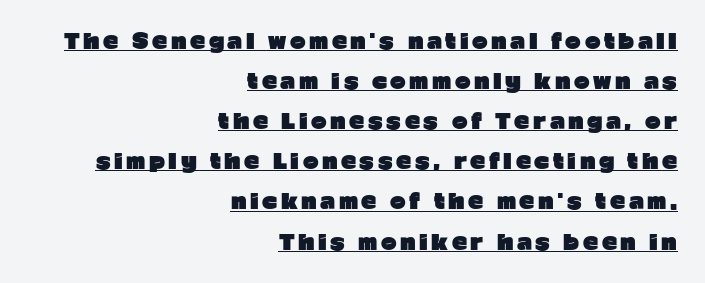
A roman cut, with each character standing at attention. Thick stems and heavy bowls — unmistakably bold. Underlined type. The block of text is sparse from top to bottom, with ample space between rows. Which margin do the lines hug? The right one — the left edge is uneven.
